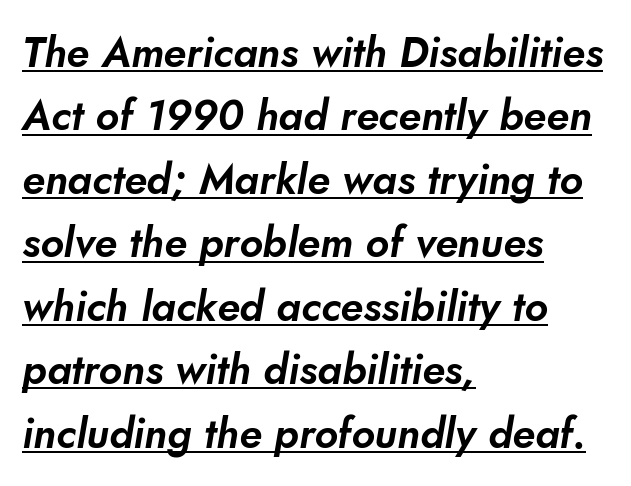
{"serif": "no", "width": "normal", "stroke_contrast": "low", "x_height": "small", "monospaced": "no", "underline": "yes", "align": "left", "line_spacing": "normal", "line_spacing_ratio": 1.51, "letter_spacing": "normal", "letter_spacing_em": 0.0, "glyph_px": 42}
